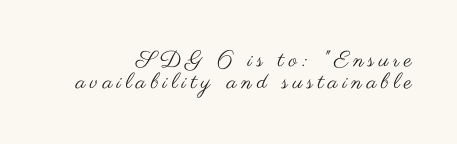
A clean baseline with only descenders dipping below it. The characters are drawn with everyday or finer stroke widths. Line ends are locked; line starts wander. A typesetter would call this heavily tracked-out type. The designer dialed line spacing down below the default.
